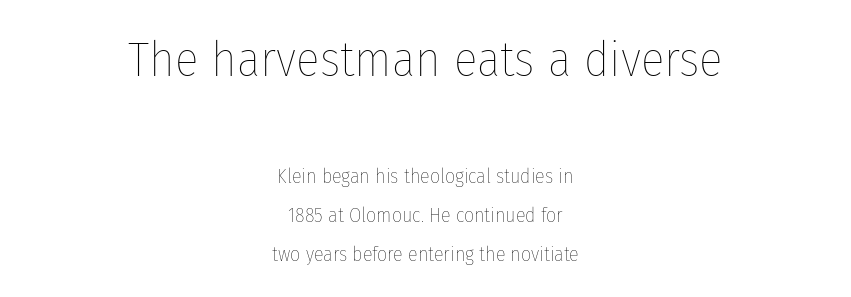
The whitespace from short lines is split evenly between both sides. The rendering shrinks the type as you move from the upper chunk to the lower. Any mark beneath the type? The region is blank. The face looks like a standard text weight, possibly lighter. These lines were composed using upright roman letters.
